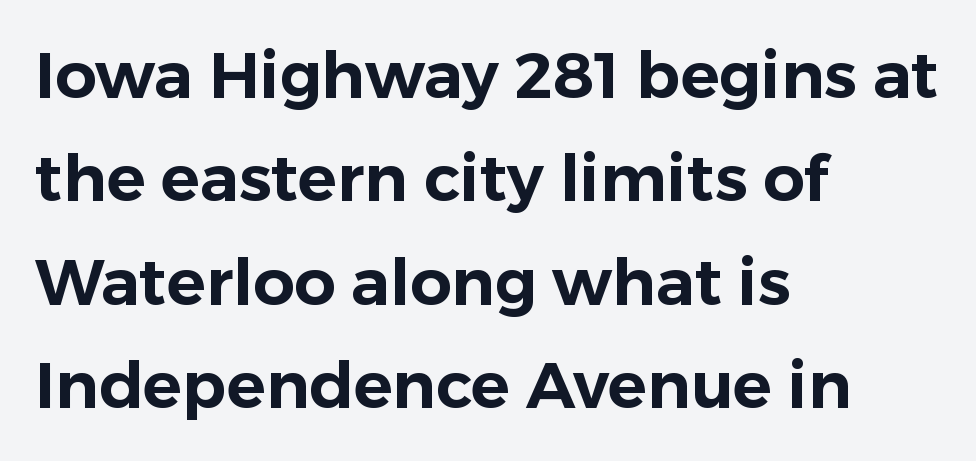
Q: Is the text italic (slanted)? A: No, it is upright.
Q: Is the typeface a serif or a sans-serif typeface? A: Sans-serif.
Q: Is the text underlined? A: No.
Q: How is the paragraph aligned? A: Left-aligned.
Q: Is the spacing between letters normal or unusually wide? A: Normal.
Q: Is the spacing between lines tight, normal or loose? A: Normal.
Q: Width (condensed, normal, or wide)? A: Normal.
Q: Stroke contrast? A: Low.
Q: x-height? A: Medium.
Q: Monospaced? A: No.
